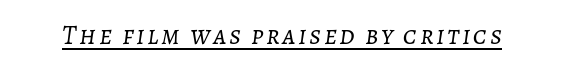
{"italic": "yes", "lean": "right", "slant_degrees": 7, "bold": "no", "underline": "yes", "glyph_px": 27}
